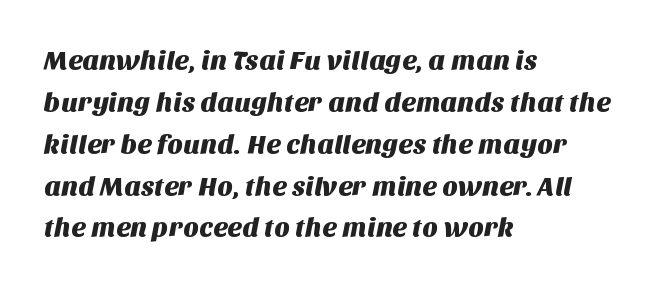
The image shows 27 px text type; set left-aligned, normal line spacing (1.55x), normal letter spacing, not underlined.
